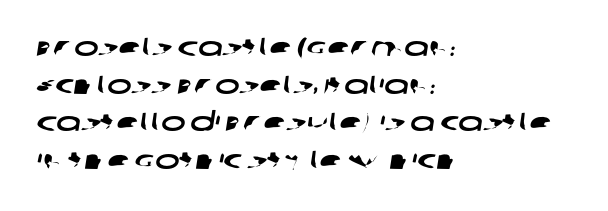
Line beginnings align vertically; line endings do not. Baseline-to-baseline distance is the conventional proportion of letter height. Does extra space separate the letters? No, they use regular spacing. Each row of text sits above clean, open space.
